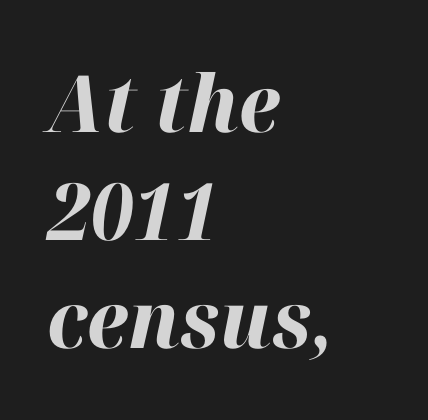
The image shows 79 px bold type, italic (leaning right); set left-aligned, normal line spacing (1.37x), normal letter spacing, not underlined; high stroke contrast and a medium x-height.
